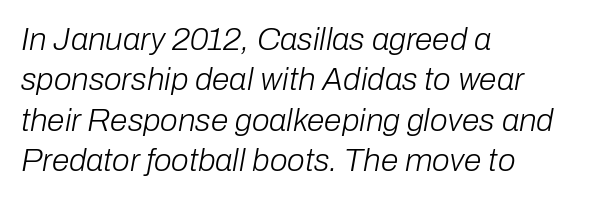
Stroke mass is kept to a normal reading level or below. The face used here is proportionally spaced, like ordinary book or web type. Look at the tracking — it's just the regular setting, nothing added. Descender tails drop into unmarked territory. Compared with ordinary roman type, these characters are visibly tilted.
